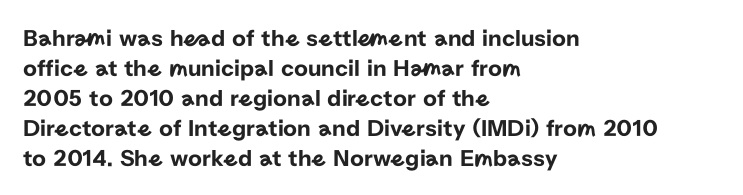
The lines in this sample share a left origin and differ only in where they stop. Tracking here is standard; glyphs follow each other at the usual distance. How would I describe the line gaps? Plain and ordinary. You can tell it's not italic because the verticals are truly vertical.
